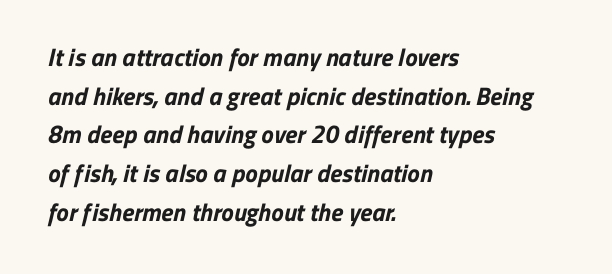
The image shows 25 px bold type; set left-aligned, normal line spacing (1.55x), normal letter spacing, not underlined.
